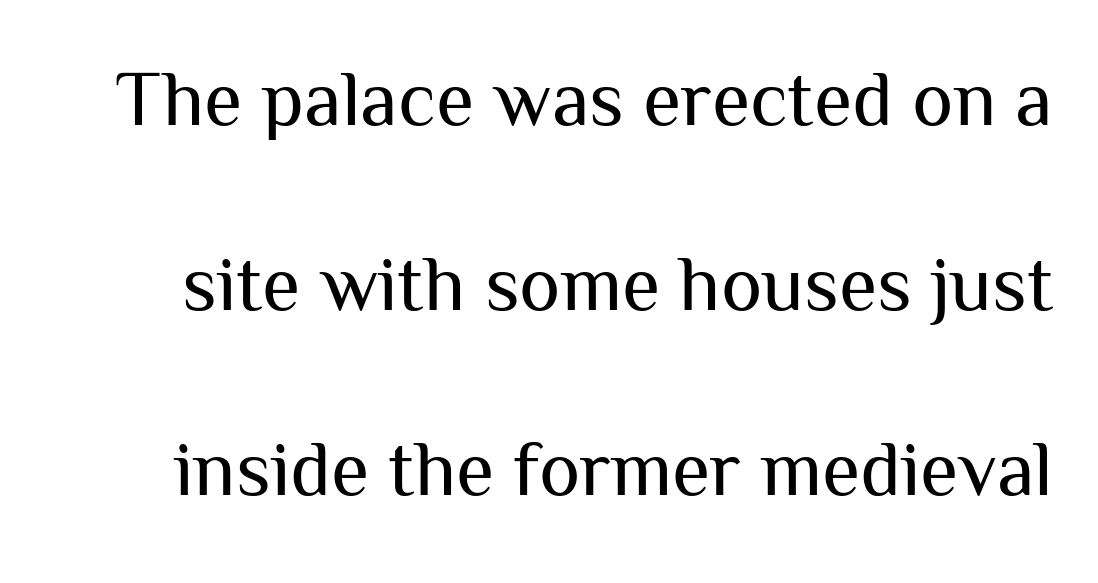
The image shows 78 px regular-weight sans-serif type, upright; set loose line spacing (2.37x), normal letter spacing, not underlined; medium stroke contrast and a medium x-height.
